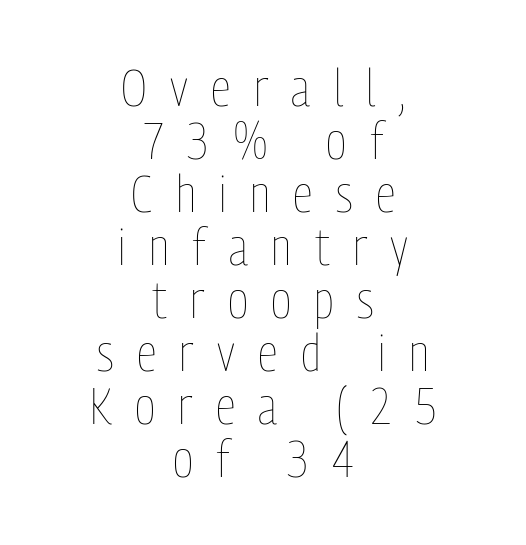
Each stroke keeps to a modest, everyday thickness or less. Interline gaps are noticeably narrow in this sample. Style check: upright. These lines are rendered in a variable-pitch font. Neither beginnings nor endings align; midpoints do. Compared with typical body copy, the letter spacing here is much looser.
